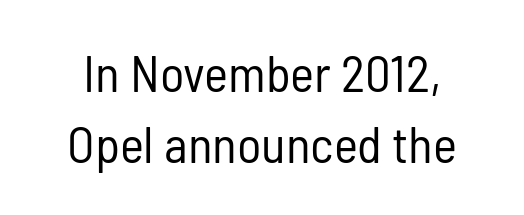
{"serif": "no", "italic": "no", "bold": "no", "weight": "regular", "width": "condensed", "stroke_contrast": "low", "x_height": "medium", "monospaced": "no", "underline": "no", "line_spacing": "normal", "line_spacing_ratio": 1.39, "letter_spacing": "normal", "letter_spacing_em": 0.0, "glyph_px": 51}
